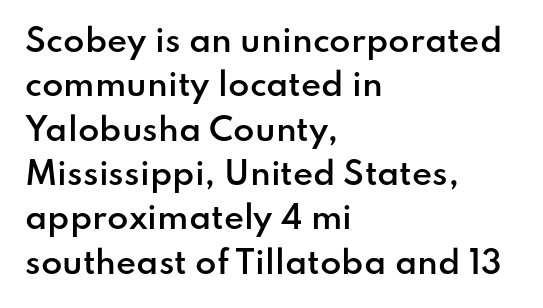
Q: Is the text bold? A: Semi-bold.
Q: Is the text italic (slanted)? A: No, it is upright.
Q: Is the typeface a serif or a sans-serif typeface? A: Sans-serif.
Q: Is the text underlined? A: No.
Q: How is the paragraph aligned? A: Left-aligned.
Q: Is the spacing between letters normal or unusually wide? A: Normal.
Q: Is the spacing between lines tight, normal or loose? A: Normal.
Q: Width (condensed, normal, or wide)? A: Normal.
Q: Stroke contrast? A: Low.
Q: x-height? A: Small.
Q: Monospaced? A: No.
